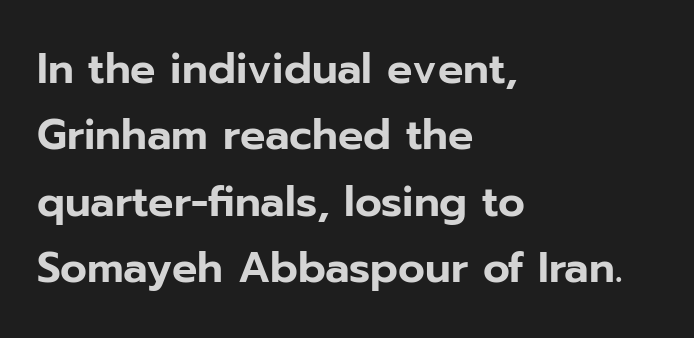
{"serif": "no", "italic": "no", "width": "normal", "stroke_contrast": "low", "x_height": "medium", "monospaced": "no", "underline": "no", "align": "left", "line_spacing": "normal", "line_spacing_ratio": 1.58, "letter_spacing": "normal", "letter_spacing_em": 0.0, "glyph_px": 42}
